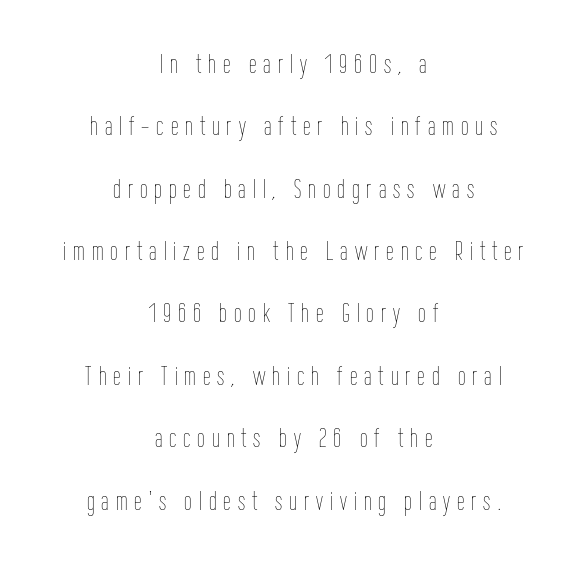
Q: Is the text bold? A: No.
Q: Is the text italic (slanted)? A: No, it is upright.
Q: Is the text underlined? A: No.
Q: How is the paragraph aligned? A: Centered.
Q: Is the spacing between letters normal or unusually wide? A: Unusually wide.
Q: Is the spacing between lines tight, normal or loose? A: Loose.
